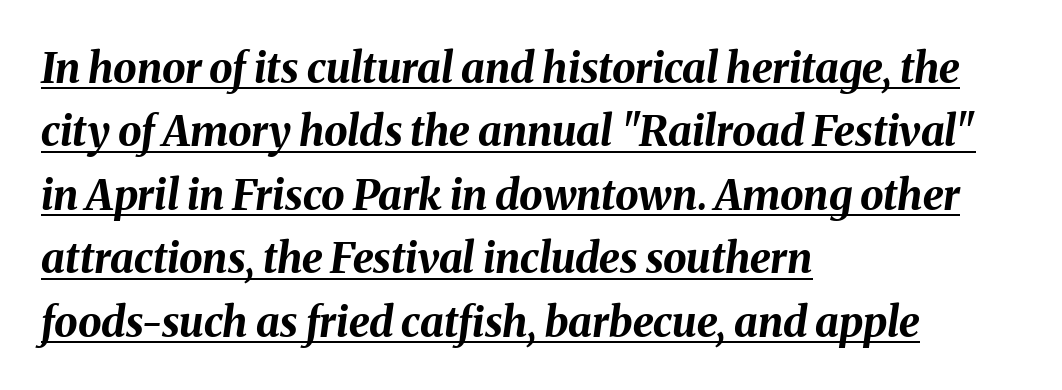
The image shows 42 px bold type, italic (leaning right); set left-aligned, normal line spacing (1.51x), normal letter spacing, underlined; medium stroke contrast and a medium x-height.
